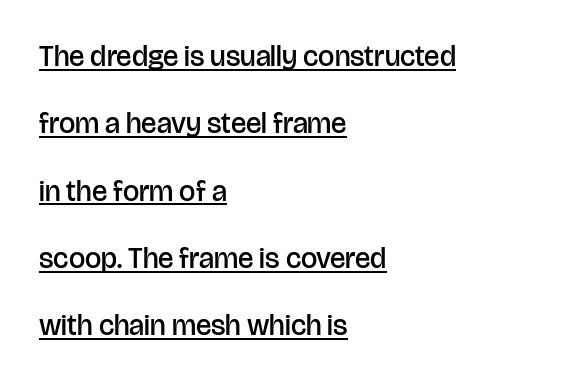
The image shows 29 px semibold sans-serif type, upright; set left-aligned, loose line spacing (2.32x), normal letter spacing, underlined; low stroke contrast and a large x-height.
